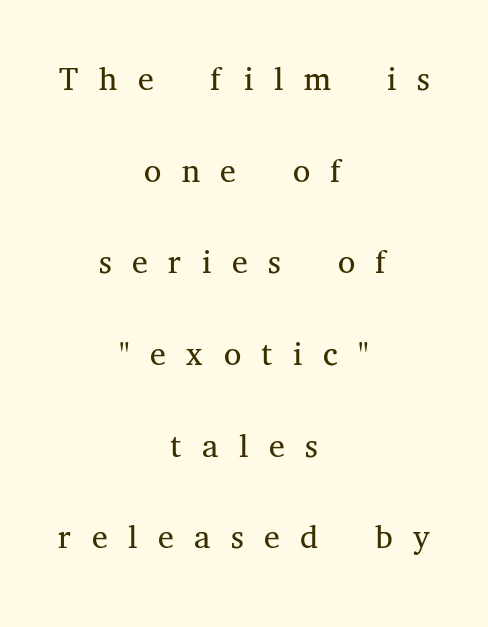
Font category for this specimen: serif. A quiet, ordinary-to-light weight characterises the typeface. Does extra space separate the letters? Yes, quite a lot of it. The specimen omits any rule beneath the text block's lines. Unlike italic type, these characters show no tilt at all. Think of a printed novel: that variable character pitch is what you see here.
